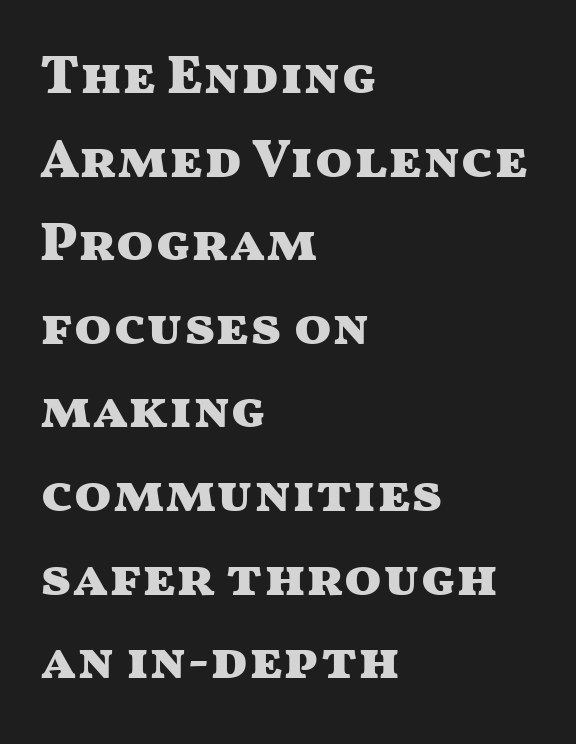
{"serif": "no", "italic": "no", "bold": "yes", "weight": "heavy", "width": "wide", "stroke_contrast": "medium", "x_height": "medium", "monospaced": "no", "underline": "no", "align": "left", "line_spacing": "normal", "line_spacing_ratio": 1.52, "letter_spacing": "normal", "letter_spacing_em": 0.0, "glyph_px": 55}
